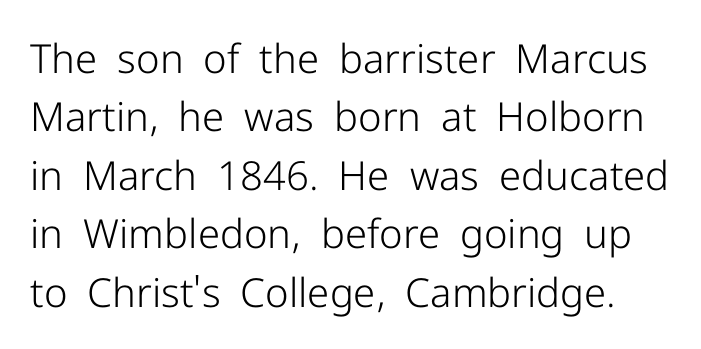
Q: Is the text bold? A: No.
Q: Is the text italic (slanted)? A: No, it is upright.
Q: Is the typeface a serif or a sans-serif typeface? A: Sans-serif.
Q: Is the text underlined? A: No.
Q: Is the spacing between letters normal or unusually wide? A: Normal.
Q: Is the spacing between lines tight, normal or loose? A: Normal.
Q: Width (condensed, normal, or wide)? A: Normal.
Q: Stroke contrast? A: Low.
Q: x-height? A: Medium.
Q: Monospaced? A: No.
